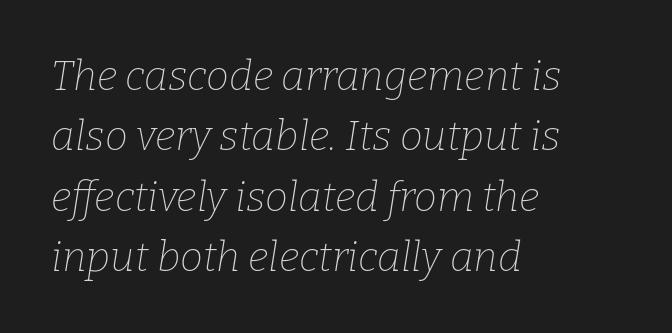
{"serif": "yes", "italic": "yes", "lean": "right", "slant_degrees": 9, "bold": "no", "weight": "thin", "width": "normal", "stroke_contrast": "low", "x_height": "medium", "monospaced": "no", "underline": "no", "align": "left", "line_spacing": "normal", "line_spacing_ratio": 1.47, "letter_spacing": "normal", "letter_spacing_em": 0.0, "glyph_px": 41}
